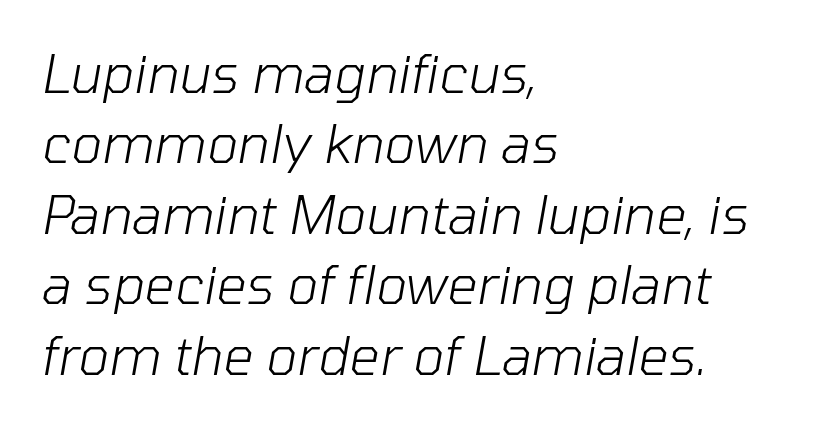
{"italic": "yes", "lean": "right", "slant_degrees": 10, "bold": "no", "weight": "light", "width": "normal", "stroke_contrast": "low", "x_height": "medium", "monospaced": "no", "underline": "no", "align": "left", "line_spacing": "normal", "line_spacing_ratio": 1.33, "letter_spacing": "normal", "letter_spacing_em": 0.0, "glyph_px": 53}
